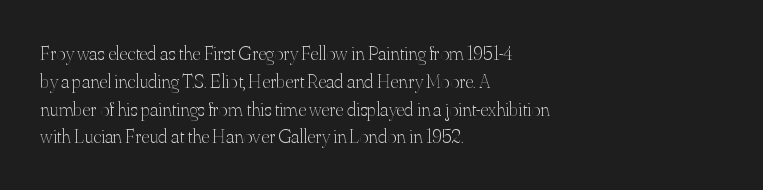
Nothing heavy about these letters — not bold at all. Compared with a centered layout, this one pins lines to the left instead. Spacing between characters is what you'd get straight out of the box. Posture: vertical. Anything drawn beneath the words? Only blank space.
